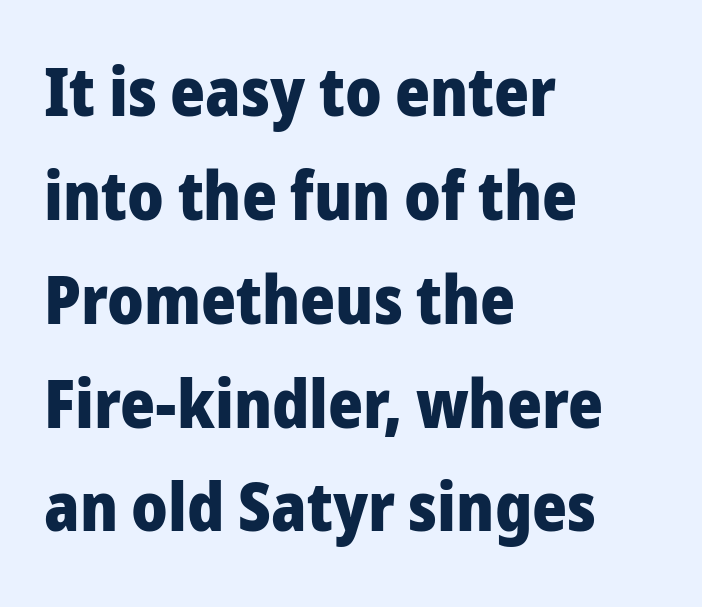
The image shows 67 px heavy sans-serif type, upright; set left-aligned, normal line spacing (1.55x), normal letter spacing, not underlined; low stroke contrast and a medium x-height.
